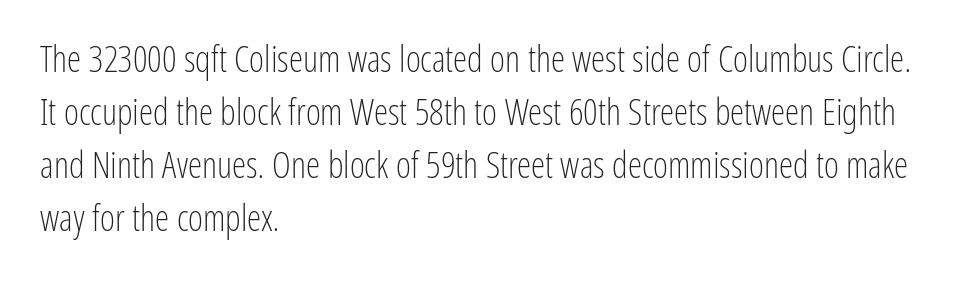
The image shows 36 px light, condensed sans-serif type, upright; set left-aligned, normal line spacing (1.47x), normal letter spacing, not underlined; low stroke contrast and a medium x-height.
